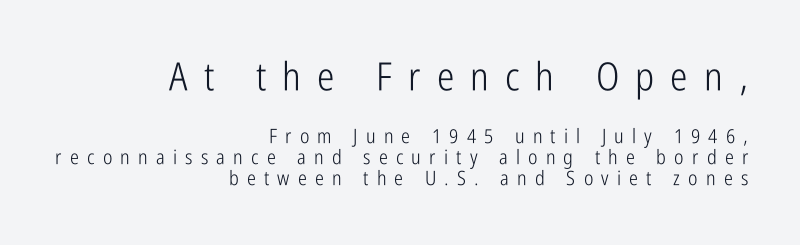
This rendering employs a face without finishing strokes, i.e., a sans-serif. Nobody drew a line under any word here. Is this a fixed-width face? No — the glyphs have proportional, varying widths. The specimen reads as upright at a glance. Leading: reduced. Stem width sits at or under what a default text font uses.
